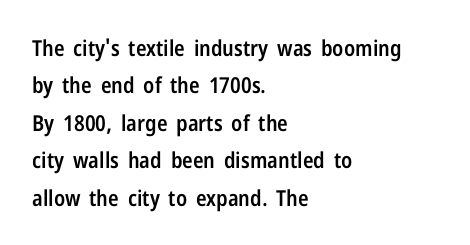
{"italic": "no", "bold": "semi", "underline": "no", "align": "left", "line_spacing": "normal", "line_spacing_ratio": 1.7, "letter_spacing": "normal", "letter_spacing_em": 0.0, "glyph_px": 22}
